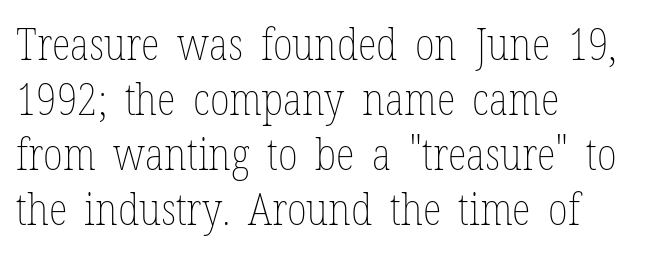
{"italic": "no", "bold": "no", "weight": "thin", "width": "condensed", "stroke_contrast": "low", "x_height": "medium", "monospaced": "no", "underline": "no", "align": "left", "line_spacing": "normal", "line_spacing_ratio": 1.25, "letter_spacing": "normal", "letter_spacing_em": 0.0, "glyph_px": 44}
